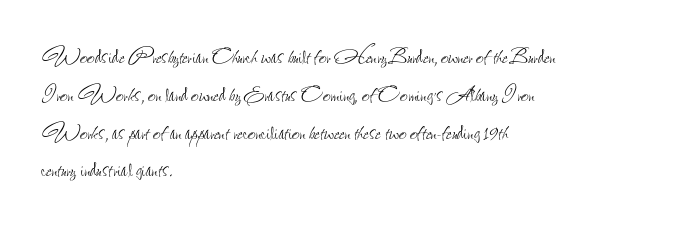
Q: Is the text bold? A: No.
Q: Is the text italic (slanted)? A: Yes.
Q: Is the text underlined? A: No.
Q: How is the paragraph aligned? A: Left-aligned.
Q: Is the spacing between letters normal or unusually wide? A: Normal.
Q: Is the spacing between lines tight, normal or loose? A: Normal.
